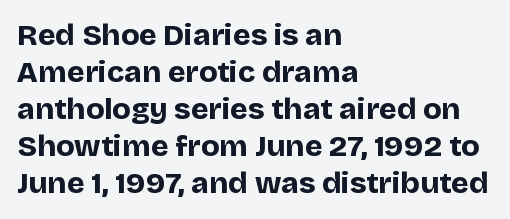
These lines are rendered in a variable-pitch font. Posture: straight, roman, zero tilt. Letter spacing: default. The paragraph has a hard left edge and a soft right edge. A bare baseline throughout the passage. Type style note: lacks serifs.
